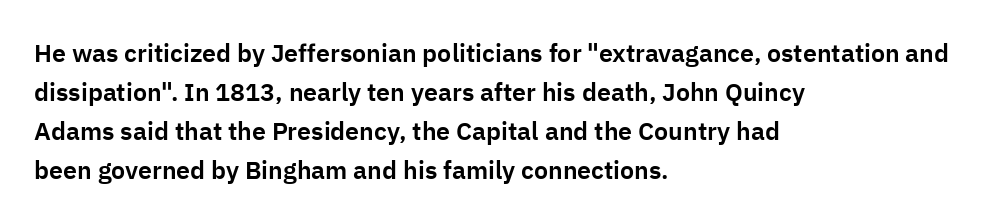
The horizontal fit of the characters is conventional and even. The passage shown stacks its lines at a standard gap. The letters stand straight up with perfectly vertical stems. Descender tails drop into unmarked territory. Is the block centered? No — it sits flush against the left margin.
